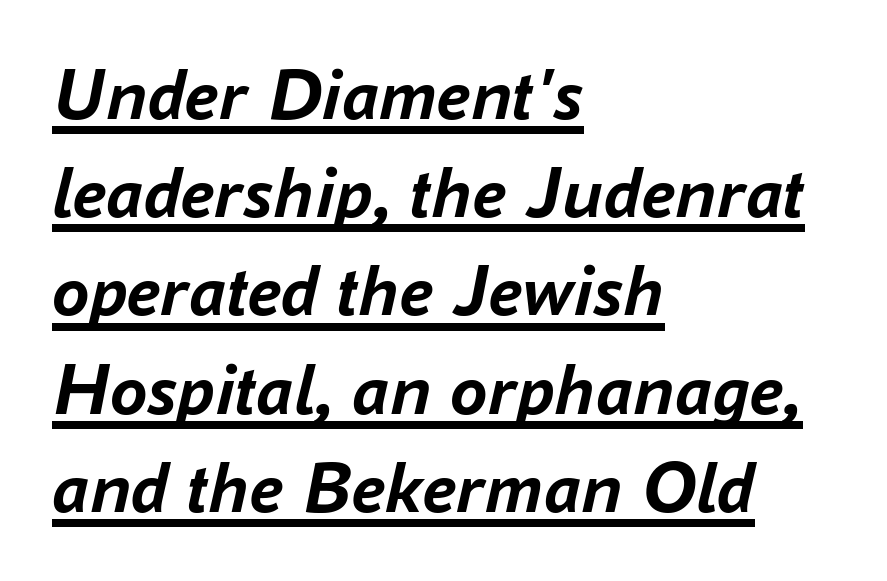
{"italic": "yes", "lean": "right", "slant_degrees": 16, "bold": "yes", "weight": "semibold", "width": "normal", "stroke_contrast": "low", "x_height": "medium", "monospaced": "no", "underline": "yes", "align": "left", "line_spacing": "normal", "line_spacing_ratio": 1.31, "letter_spacing": "normal", "letter_spacing_em": 0.0, "glyph_px": 75}
